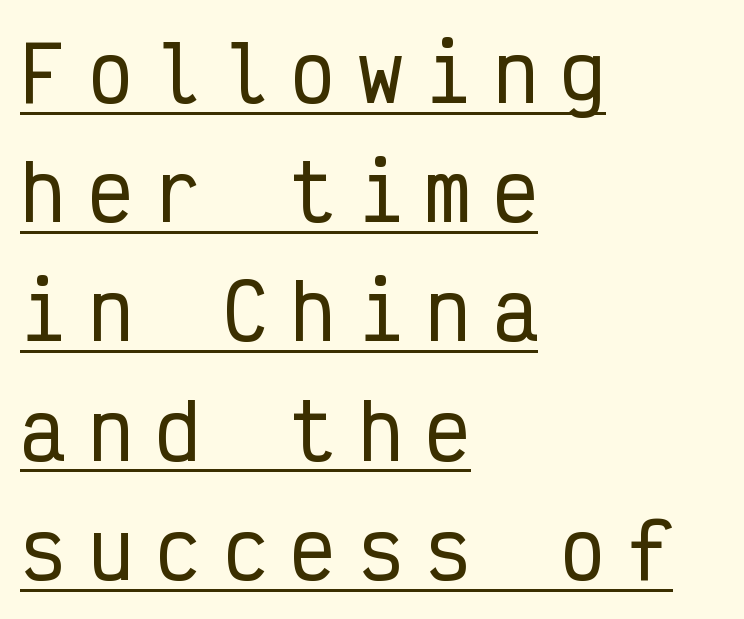
{"serif": "no", "italic": "no", "width": "condensed", "stroke_contrast": "low", "x_height": "medium", "monospaced": "yes", "underline": "yes", "align": "left", "line_spacing": "normal", "line_spacing_ratio": 1.59, "letter_spacing": "wide", "letter_spacing_em": 0.3, "glyph_px": 75}
